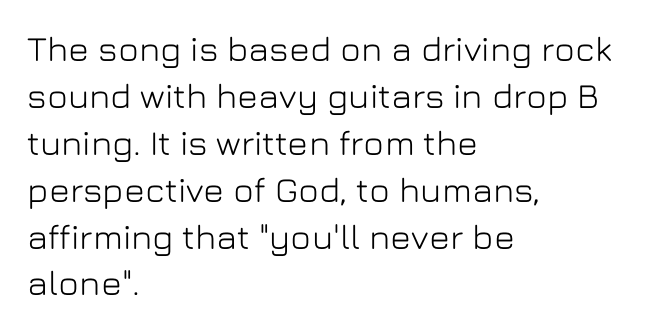
It's the straight-up-and-down kind of type. Where is the straight margin? On the left. Students, note that the glyphs here touch the page at normal intervals. This sample keeps an unexceptional amount of space between lines. Character widths vary here, with narrow letters taking less room than wide ones. The type family on display is of the sans-serif kind.
